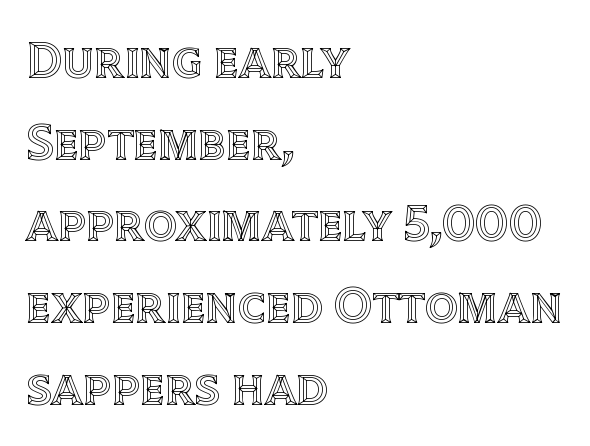
Q: Is the text italic (slanted)? A: No, it is upright.
Q: Is the text underlined? A: No.
Q: How is the paragraph aligned? A: Left-aligned.
Q: Is the spacing between letters normal or unusually wide? A: Normal.
Q: Is the spacing between lines tight, normal or loose? A: Normal.
Q: Width (condensed, normal, or wide)? A: Normal.
Q: x-height? A: Large.
Q: Monospaced? A: No.
